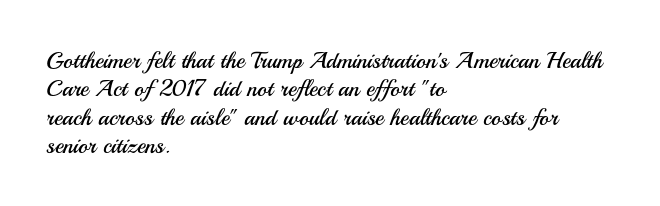
{"bold": "no", "underline": "no", "align": "left", "line_spacing_ratio": 1.23, "letter_spacing": "normal", "letter_spacing_em": 0.0, "glyph_px": 23}
